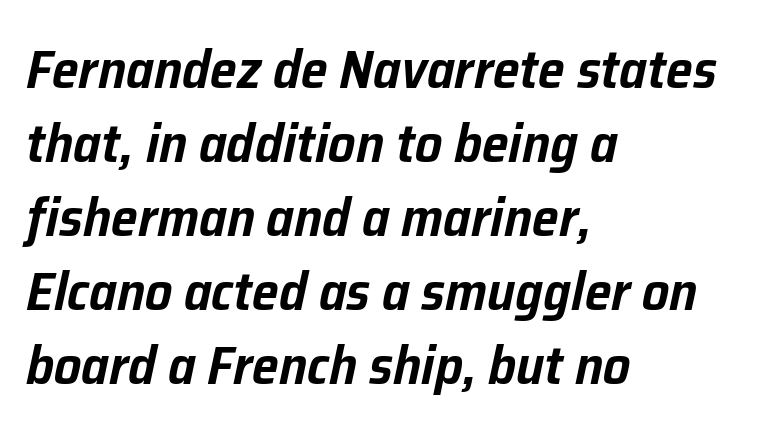
Q: Is the text italic (slanted)? A: Yes, it leans right by about 12 degrees.
Q: Is the text underlined? A: No.
Q: How is the paragraph aligned? A: Left-aligned.
Q: Is the spacing between letters normal or unusually wide? A: Normal.
Q: Is the spacing between lines tight, normal or loose? A: Normal.
Q: Width (condensed, normal, or wide)? A: Normal.
Q: Stroke contrast? A: Low.
Q: x-height? A: Medium.
Q: Monospaced? A: No.
